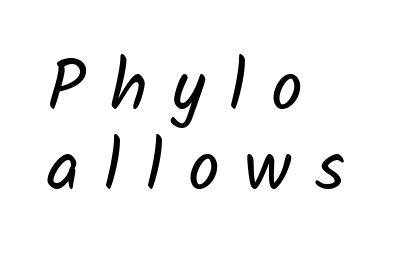
Beneath every word, the page is bare. Do the characters align in a grid? No, the font is proportional. Between one letter and the next there's a generous, obvious gap. Does the leading feel generous? Not at all — it's pinched.
